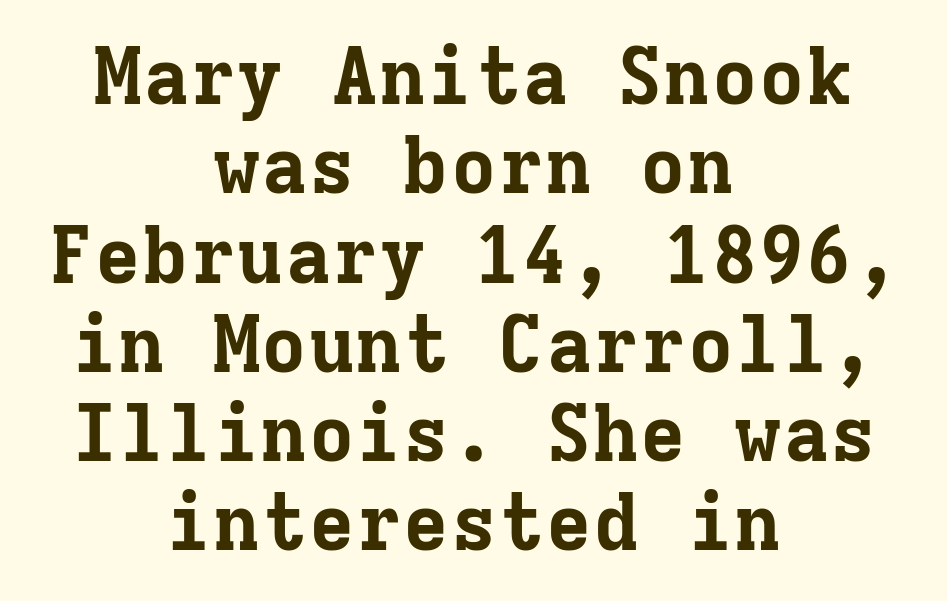
The image shows 79 px bold serif type, upright, monospaced; set centered, tight line spacing (1.13x), normal letter spacing, not underlined; low stroke contrast and a medium x-height.
